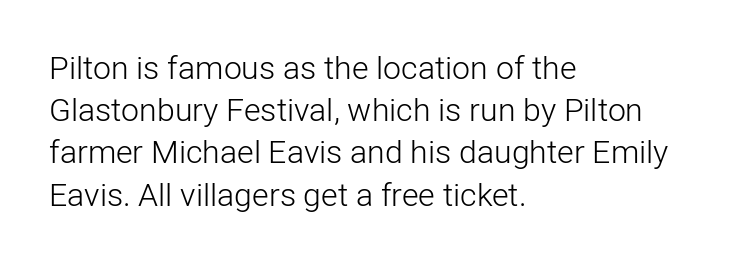
Q: Is the text bold? A: No.
Q: Is the text italic (slanted)? A: No, it is upright.
Q: Is the typeface a serif or a sans-serif typeface? A: Sans-serif.
Q: Is the text underlined? A: No.
Q: How is the paragraph aligned? A: Left-aligned.
Q: Is the spacing between letters normal or unusually wide? A: Normal.
Q: Is the spacing between lines tight, normal or loose? A: Normal.
Q: Width (condensed, normal, or wide)? A: Normal.
Q: Stroke contrast? A: Low.
Q: x-height? A: Medium.
Q: Monospaced? A: No.
